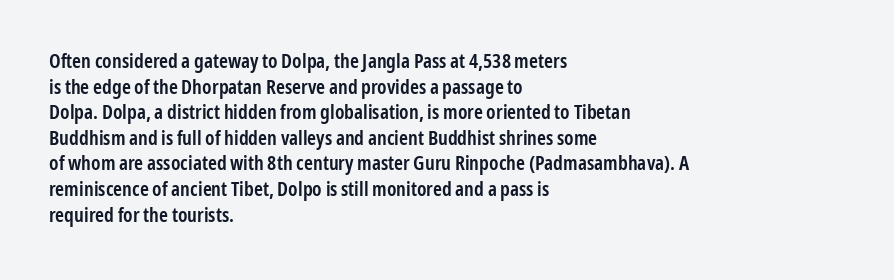
{"italic": "no", "bold": "semi", "underline": "no", "align": "left", "line_spacing": "normal", "line_spacing_ratio": 1.28, "letter_spacing": "normal", "letter_spacing_em": 0.0, "glyph_px": 20}
